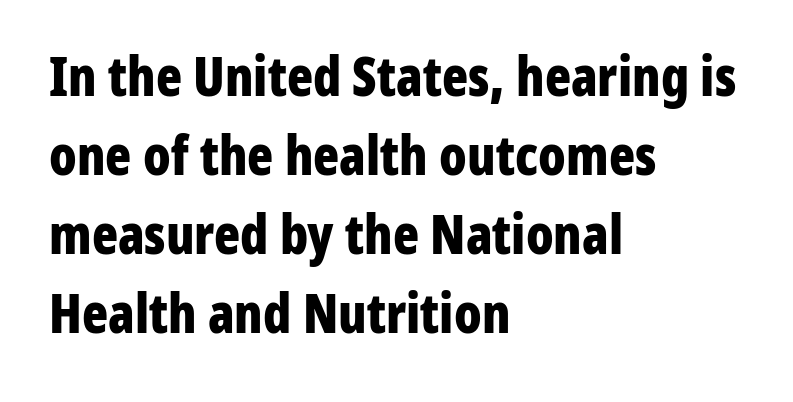
The image shows 54 px bold, condensed sans-serif type, upright; set left-aligned, normal line spacing (1.46x), normal letter spacing, not underlined; low stroke contrast and a medium x-height.
